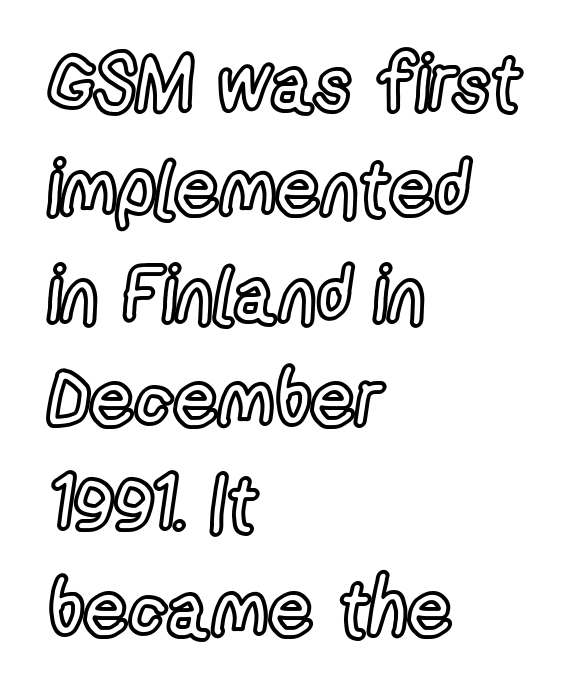
{"width": "condensed", "x_height": "medium", "monospaced": "no", "underline": "no", "align": "left", "line_spacing": "normal", "line_spacing_ratio": 1.35, "letter_spacing": "normal", "letter_spacing_em": 0.0, "glyph_px": 78}
